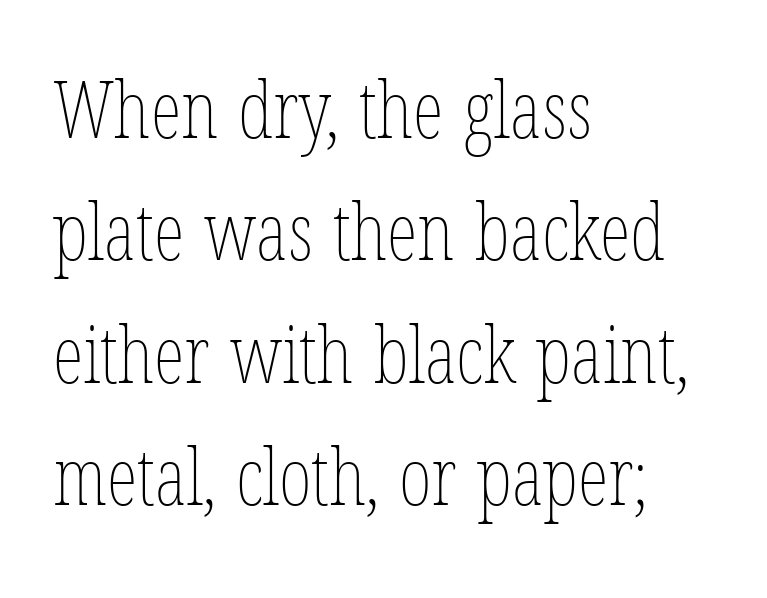
The image shows 79 px thin, condensed type, upright; set left-aligned, normal line spacing (1.55x), normal letter spacing, not underlined; low stroke contrast and a medium x-height.
